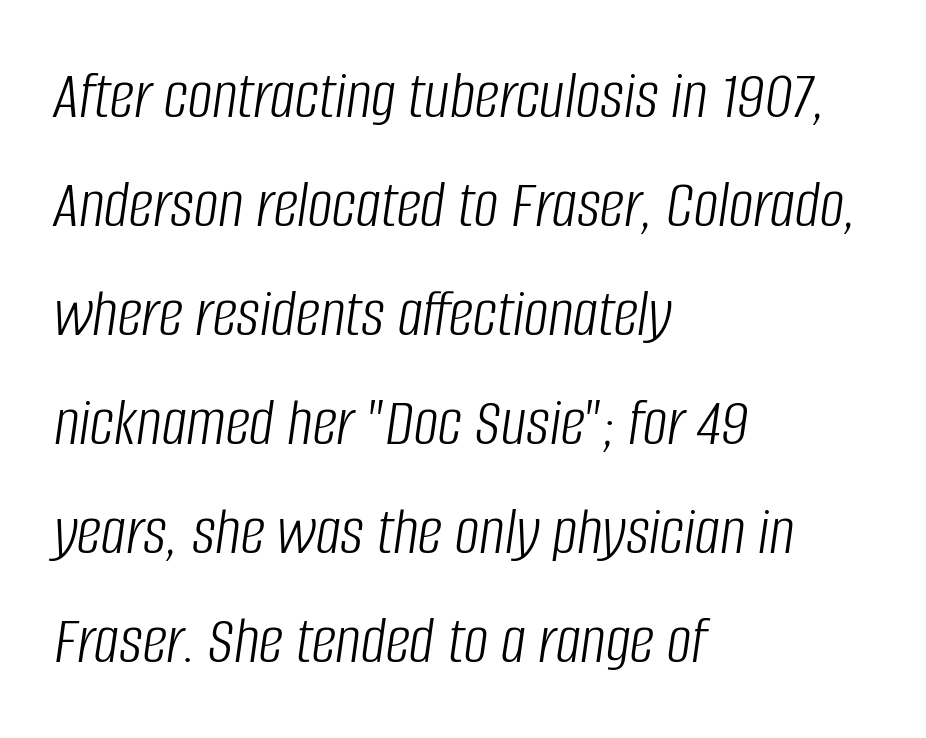
{"italic": "yes", "lean": "right", "slant_degrees": 8, "bold": "no", "weight": "light", "width": "condensed", "stroke_contrast": "low", "x_height": "large", "monospaced": "no", "underline": "no", "align": "left", "line_spacing": "normal", "line_spacing_ratio": 1.58, "letter_spacing": "normal", "letter_spacing_em": 0.0, "glyph_px": 69}
